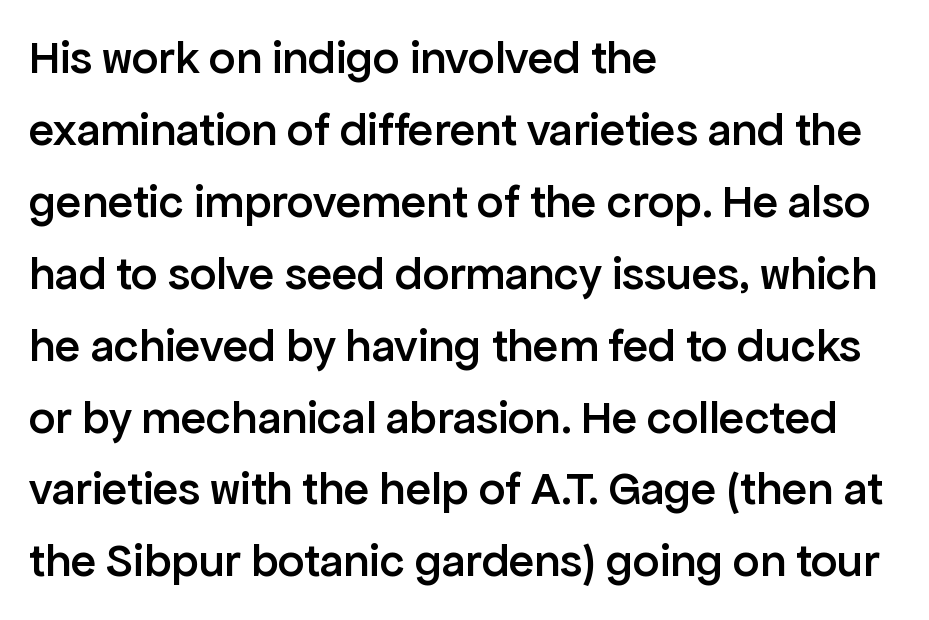
Character widths vary here, with narrow letters taking less room than wide ones. This is sans-serif lettering, the kind often seen on screens and signage. Descender tails drop into unmarked territory. The passage shown stacks its lines at a standard gap.
